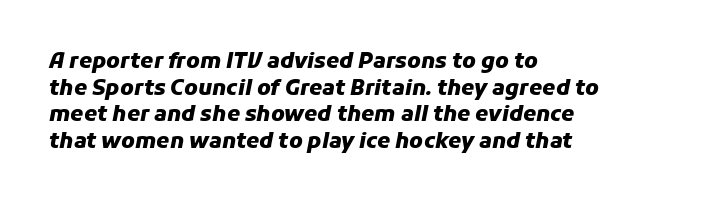
Q: Is the text bold? A: Yes.
Q: Is the text italic (slanted)? A: Yes, it leans right by about 11 degrees.
Q: Is the text underlined? A: No.
Q: How is the paragraph aligned? A: Left-aligned.
Q: Is the spacing between letters normal or unusually wide? A: Normal.
Q: Is the spacing between lines tight, normal or loose? A: Normal.
